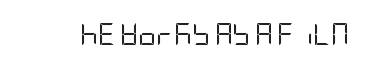
The space directly below the letters is spotless. Quick note: not italic, upright. The line texture is even and compact thanks to regular tracking. These glyphs show unthickened strokes, regular width or finer.
